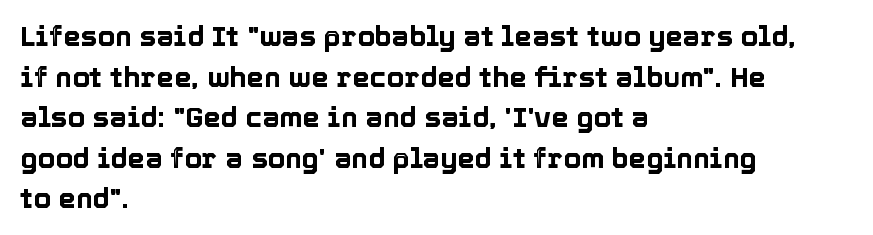
Q: Is the text italic (slanted)? A: No, it is upright.
Q: Is the text underlined? A: No.
Q: How is the paragraph aligned? A: Left-aligned.
Q: Is the spacing between letters normal or unusually wide? A: Normal.
Q: Is the spacing between lines tight, normal or loose? A: Normal.
Q: Width (condensed, normal, or wide)? A: Normal.
Q: x-height? A: Medium.
Q: Monospaced? A: No.
